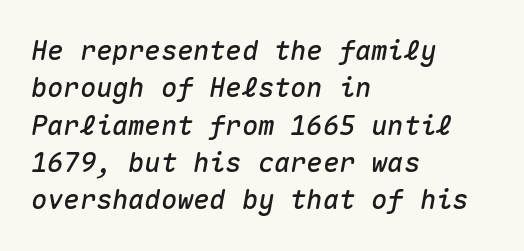
Q: Is the text italic (slanted)? A: Yes, it leans right by about 10 degrees.
Q: Is the text underlined? A: No.
Q: How is the paragraph aligned? A: Left-aligned.
Q: Is the spacing between letters normal or unusually wide? A: Normal.
Q: Is the spacing between lines tight, normal or loose? A: Normal.
